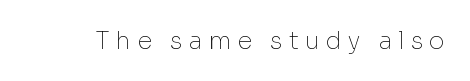
The lettering holds an erect, upright posture throughout. This is not heavy type; no bold has been used. The area under the type is left untouched. Between one letter and the next there's a generous, obvious gap.
